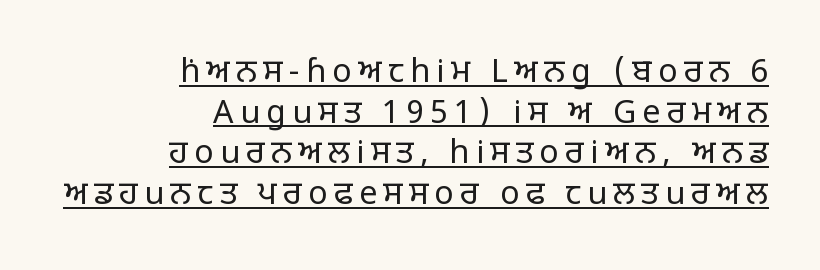
Someone cranked the tracking dial way up on this one. The rows are spaced the way most documents space them. Is the block centered? No — it sits flush against the right margin. Serif or sans? Sans — the stroke terminals are bare. Looks like someone drew a line under every word here.
